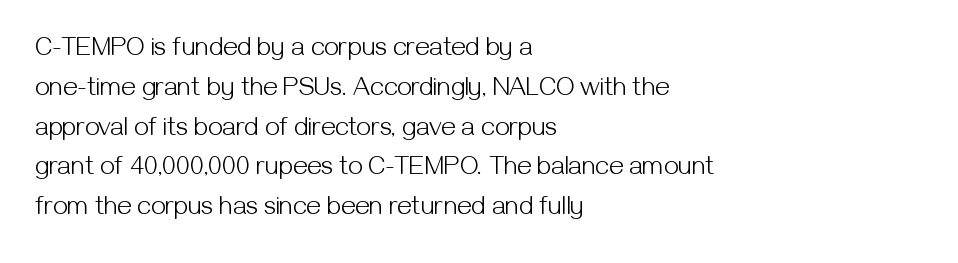
Nobody touched the tracking dial on this one. Line starts are locked; line ends wander. The block of text has a typical density, with ordinary space between rows. The glyphs are unaccompanied by any horizontal stroke below them. Notice how the stems are strictly vertical — no italics here. These glyphs show unthickened strokes, regular width or finer.
